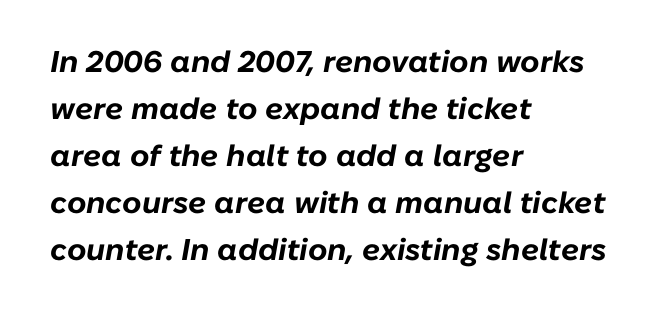
The image shows 30 px bold type, italic (leaning right); set left-aligned, normal line spacing (1.57x), normal letter spacing, not underlined; low stroke contrast and a medium x-height.
